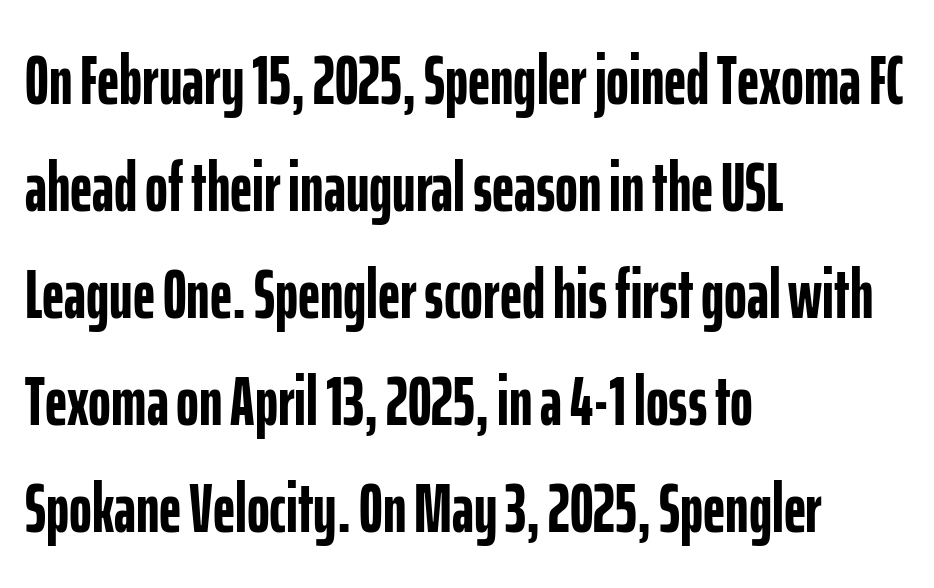
{"serif": "no", "italic": "no", "bold": "yes", "weight": "semibold", "width": "condensed", "stroke_contrast": "low", "x_height": "medium", "monospaced": "no", "underline": "no", "align": "left", "line_spacing": "normal", "line_spacing_ratio": 1.55, "letter_spacing": "normal", "letter_spacing_em": 0.0, "glyph_px": 69}
